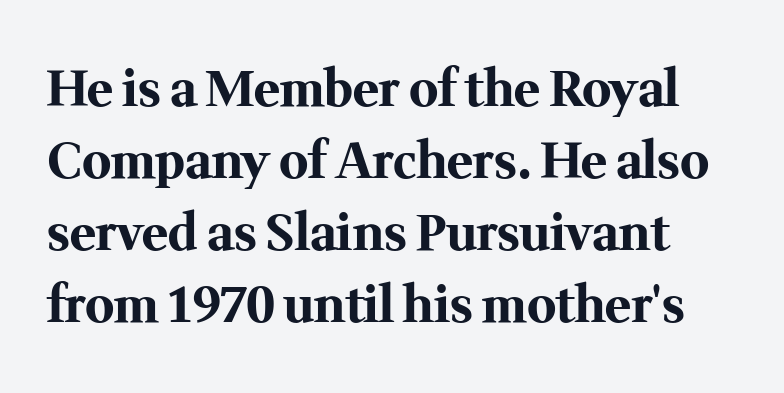
The image shows 49 px bold serif type, upright; set normal line spacing (1.47x), normal letter spacing, not underlined; medium stroke contrast and a medium x-height.
